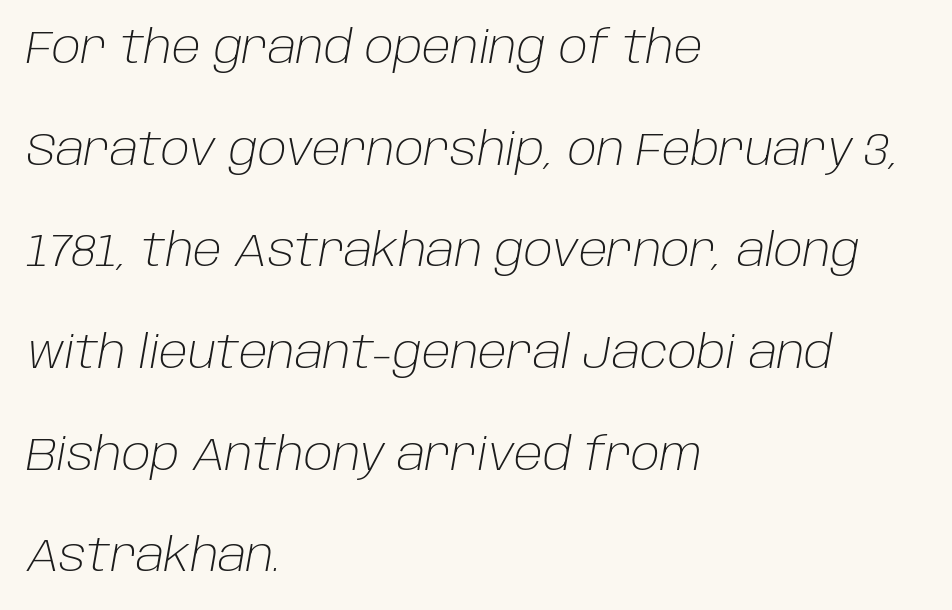
The gap between lines stays unmarked. No extra tracking has been applied to these lines. Every row of glyphs begins at an identical x-position on the left. A great deal of white space separates one row of letters from the next. Characters are canted at an angle relative to the baseline's perpendicular. Is the type heavy? It reads as light-to-regular instead.
